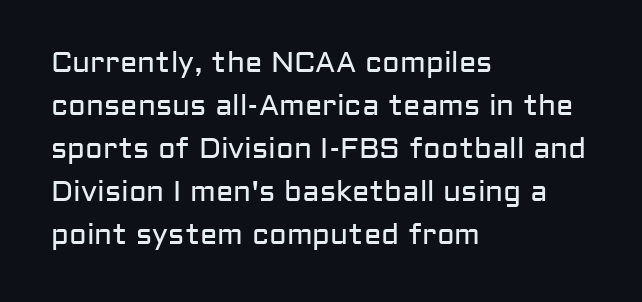
{"serif": "no", "italic": "no", "bold": "no", "weight": "regular", "width": "normal", "stroke_contrast": "low", "x_height": "medium", "monospaced": "no", "underline": "no", "align": "left", "line_spacing": "normal", "line_spacing_ratio": 1.48, "letter_spacing": "normal", "letter_spacing_em": 0.0, "glyph_px": 29}
